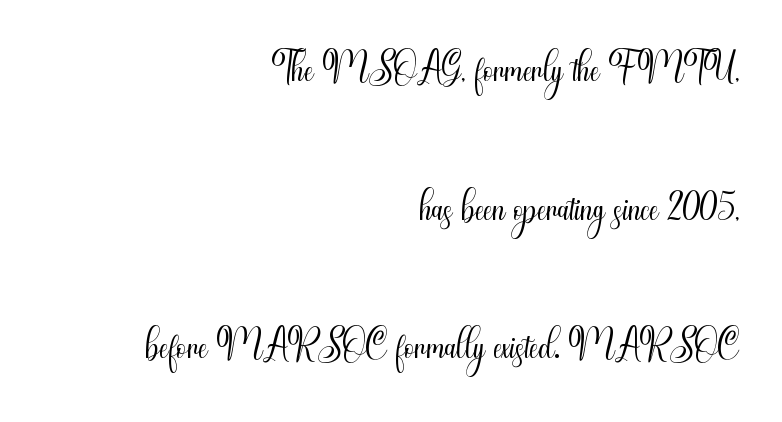
The image shows 57 px light, condensed sans-serif type; set right-aligned, loose line spacing (2.43x), normal letter spacing, not underlined; medium stroke contrast and a small x-height.
